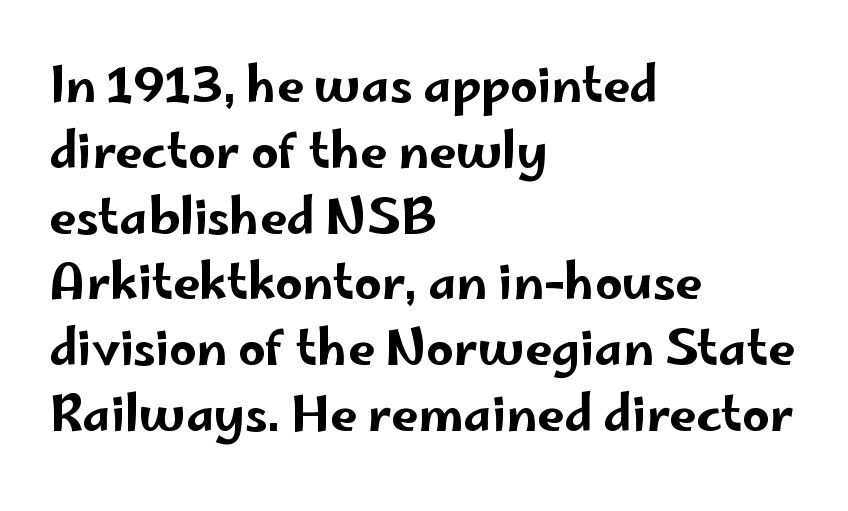
The paragraph has a hard left edge and a soft right edge. The type is set solid horizontally, with unmodified tracking. This rendering features lettering with no underline. No italicization has been applied; the sample stays upright. Does the leading feel generous? No, just average.
